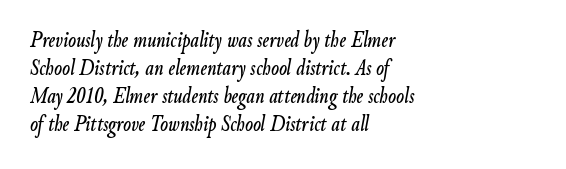
Q: Is the text italic (slanted)? A: Yes, it leans right by about 9 degrees.
Q: Is the text underlined? A: No.
Q: How is the paragraph aligned? A: Left-aligned.
Q: Is the spacing between letters normal or unusually wide? A: Normal.
